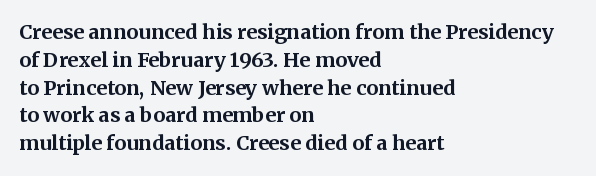
{"italic": "no", "bold": "yes", "underline": "no", "align": "left", "line_spacing": "normal", "line_spacing_ratio": 1.39, "letter_spacing": "normal", "letter_spacing_em": 0.0, "glyph_px": 20}
